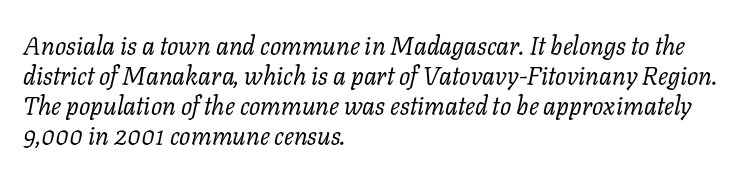
Q: Is the text bold? A: No.
Q: Is the text italic (slanted)? A: Yes, it leans right by about 11 degrees.
Q: Is the text underlined? A: No.
Q: How is the paragraph aligned? A: Left-aligned.
Q: Is the spacing between letters normal or unusually wide? A: Normal.
